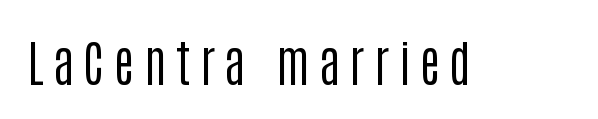
{"serif": "no", "italic": "no", "bold": "no", "weight": "regular", "width": "condensed", "stroke_contrast": "low", "x_height": "large", "monospaced": "no", "underline": "no", "glyph_px": 50}
